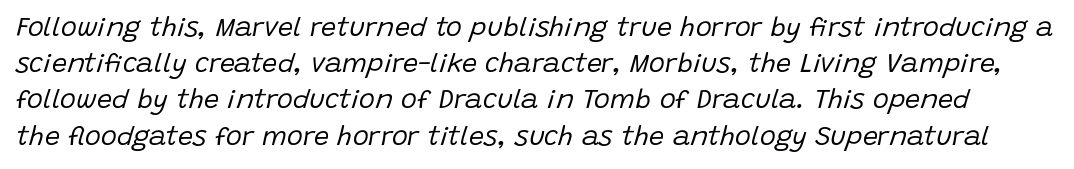
Underlining? Definitely not there. Heft: none added — not bold. Nothing unusual about the tracking: characters are spaced as the font intends. The passage shown leans; its letterforms are oblique. Notice how descenders clear the ascenders below comfortably — that's standard leading.
